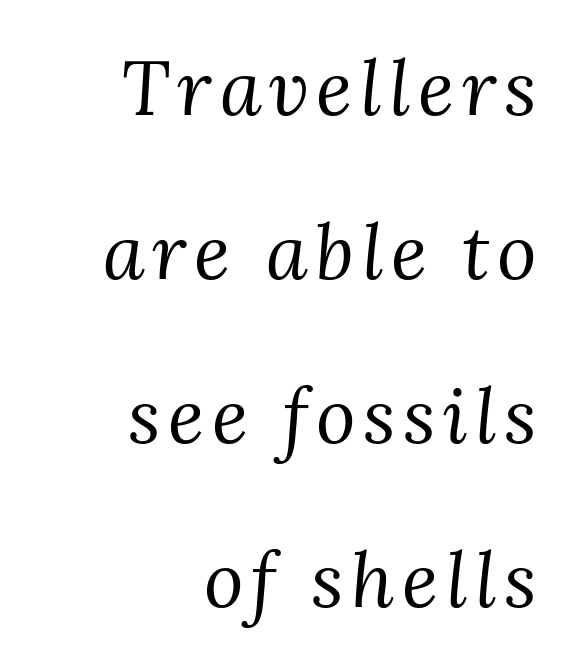
The image shows 76 px regular-weight serif type, italic (leaning right); set right-aligned, loose line spacing (2.16x), not underlined; medium stroke contrast and a medium x-height.
